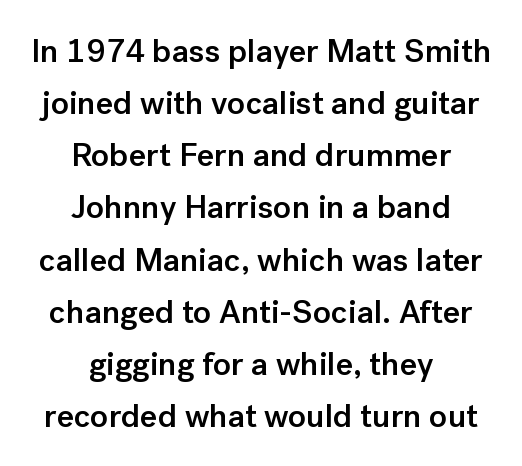
Notice how the stems are strictly vertical — no italics here. Baseline-to-baseline distance is the conventional proportion of letter height. Here the glyphs are tracked normally, forming tight word shapes. Here the designer chose a conventional face with non-uniform glyph widths.
